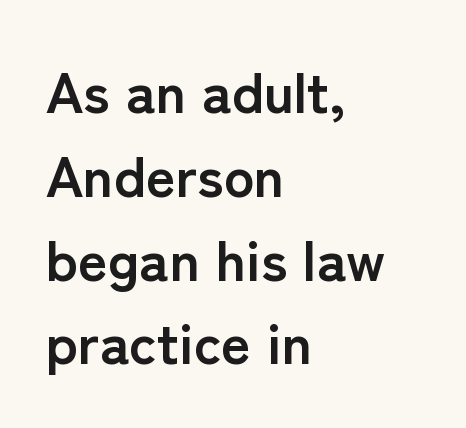
Regarding leading, the lines here are spaced in the standard way. Tall strokes in this sample are plumb rather than angled. The ragged edge is on the right, which tells us the setting is flush left. This sample uses plain, unmodified letter spacing. Character widths vary here, with narrow letters taking less room than wide ones. Check where the strokes stop: nothing finishes them off — pure sans.
